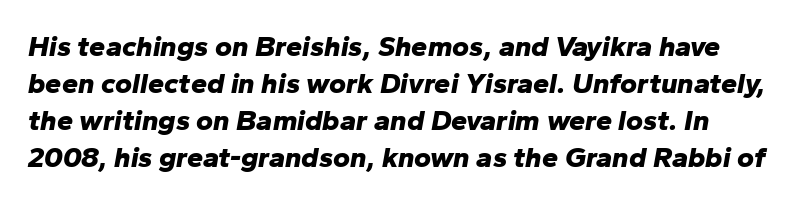
{"italic": "yes", "lean": "right", "slant_degrees": 10, "bold": "yes", "weight": "bold", "width": "normal", "stroke_contrast": "low", "x_height": "medium", "monospaced": "no", "underline": "no", "line_spacing": "normal", "line_spacing_ratio": 1.28, "letter_spacing": "normal", "letter_spacing_em": 0.0, "glyph_px": 29}
